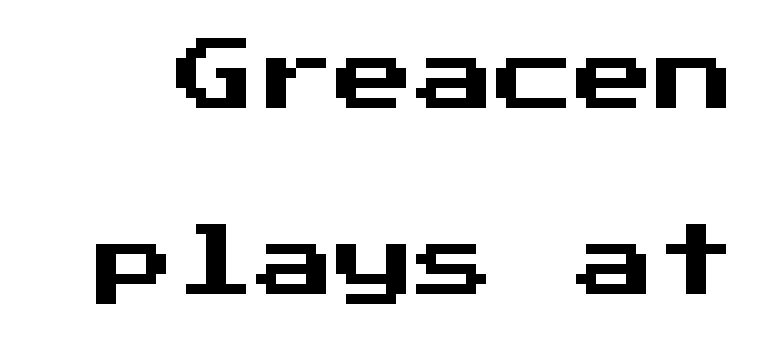
Q: Is the text italic (slanted)? A: No, it is upright.
Q: Is the typeface a serif or a sans-serif typeface? A: Sans-serif.
Q: Is the text underlined? A: No.
Q: Is the spacing between letters normal or unusually wide? A: Normal.
Q: Is the spacing between lines tight, normal or loose? A: Loose.
Q: Width (condensed, normal, or wide)? A: Normal.
Q: Stroke contrast? A: Medium.
Q: x-height? A: Medium.
